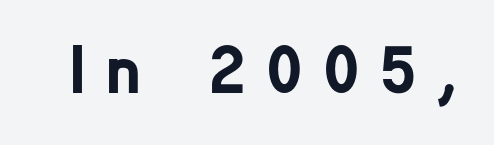
The image shows 70 px condensed sans-serif type; set unusually wide letter spacing (+0.32 em), not underlined; low stroke contrast and a medium x-height.
